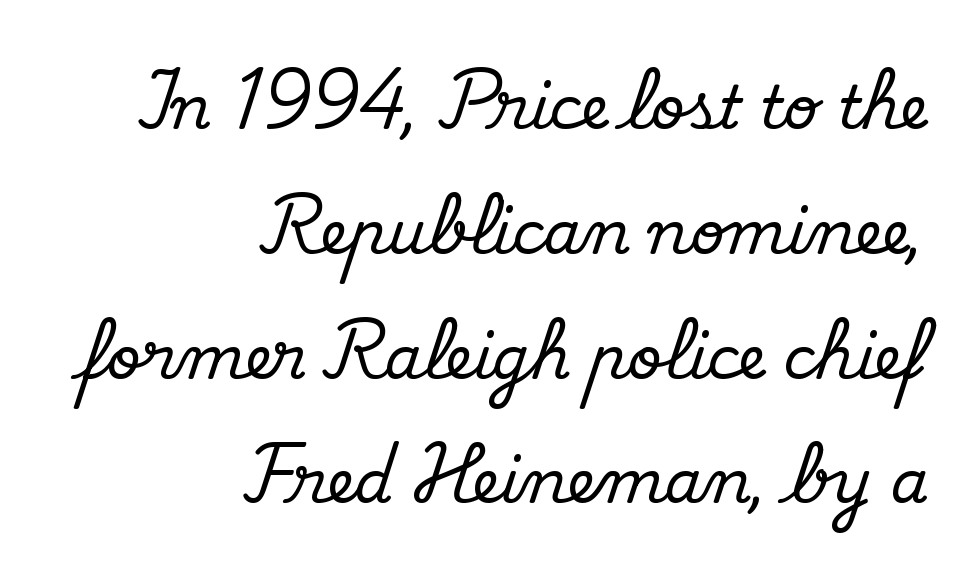
The image shows 60 px serif type; set right-aligned, loose line spacing (2.08x), normal letter spacing, not underlined; medium stroke contrast and a small x-height.
